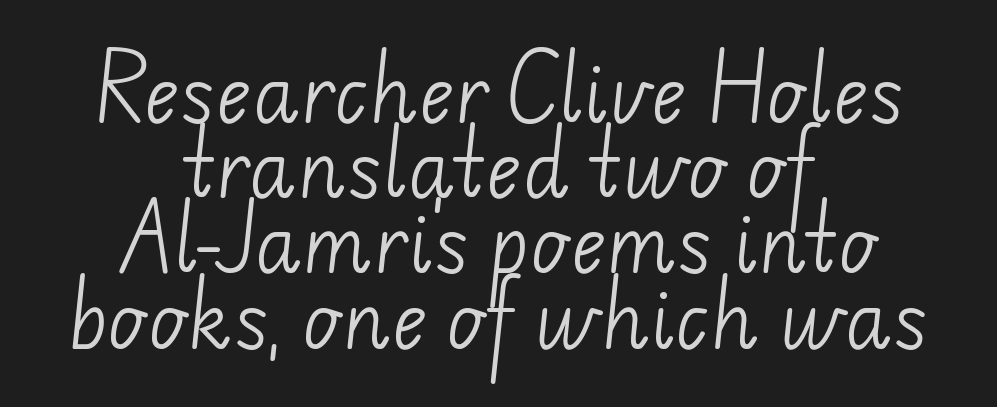
{"serif": "no", "bold": "no", "weight": "light", "width": "normal", "stroke_contrast": "low", "x_height": "small", "monospaced": "no", "underline": "no", "align": "center", "line_spacing": "tight", "line_spacing_ratio": 0.99, "letter_spacing": "normal", "letter_spacing_em": 0.0, "glyph_px": 76}
